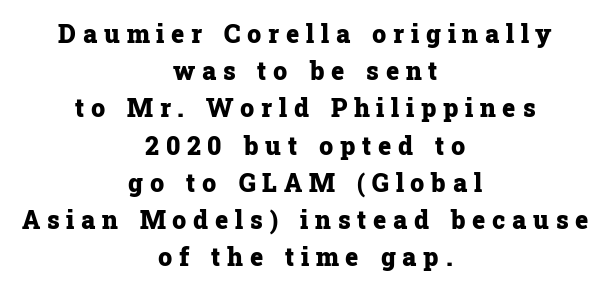
{"italic": "no", "bold": "yes", "underline": "no", "align": "center", "line_spacing": "normal", "line_spacing_ratio": 1.49, "letter_spacing": "wide", "letter_spacing_em": 0.27, "glyph_px": 25}
